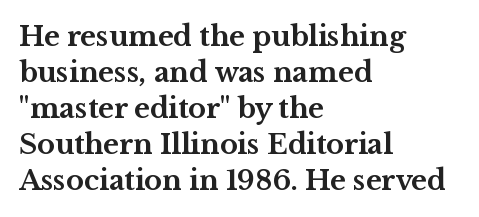
{"italic": "no", "bold": "yes", "underline": "no", "align": "left", "line_spacing": "normal", "line_spacing_ratio": 1.33, "letter_spacing": "normal", "letter_spacing_em": 0.0, "glyph_px": 27}
